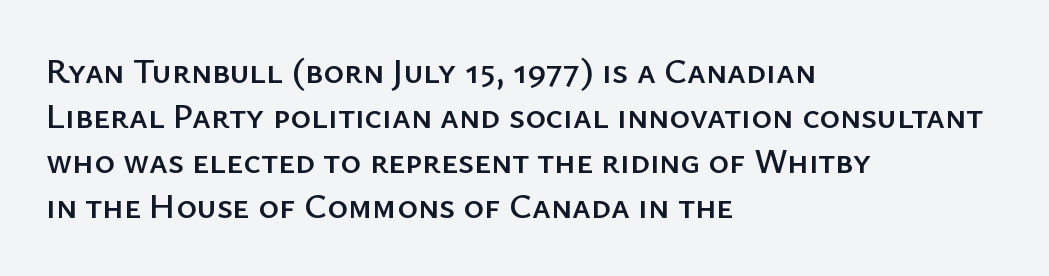
{"serif": "no", "italic": "no", "width": "normal", "stroke_contrast": "low", "x_height": "medium", "monospaced": "no", "underline": "no", "align": "left", "line_spacing": "normal", "line_spacing_ratio": 1.29, "letter_spacing": "normal", "letter_spacing_em": 0.0, "glyph_px": 35}
